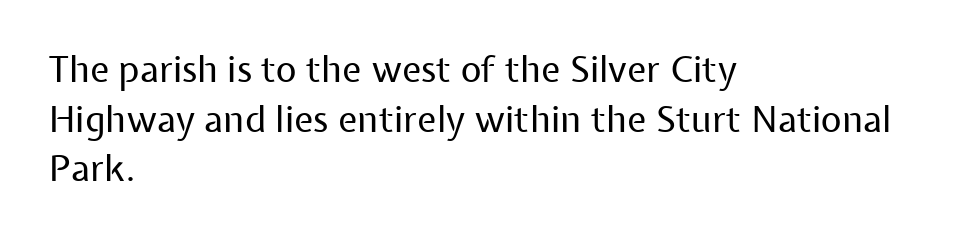
{"serif": "no", "italic": "no", "bold": "no", "weight": "regular", "width": "normal", "stroke_contrast": "low", "x_height": "medium", "monospaced": "no", "underline": "no", "align": "left", "line_spacing": "normal", "line_spacing_ratio": 1.38, "letter_spacing": "normal", "letter_spacing_em": 0.0, "glyph_px": 36}
